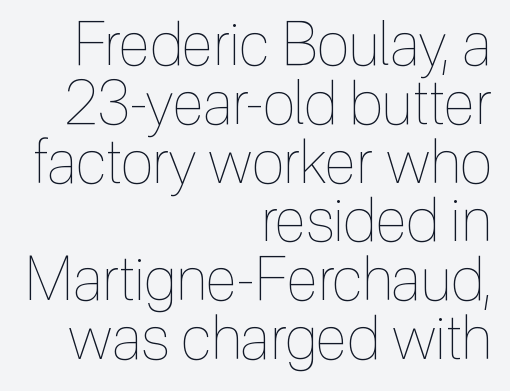
There is no visible air inserted between adjacent glyphs. Think of a printed novel: that variable character pitch is what you see here. The axis of the letterforms is exactly vertical. Stroke thickness stays within the range of a standard reading face or lighter. Lines of text with bare space underneath.
